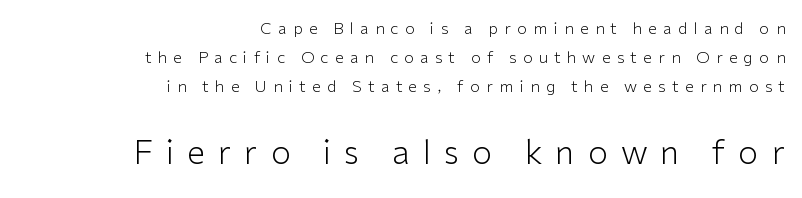
Q: Is the text bold? A: No.
Q: Is the text italic (slanted)? A: No, it is upright.
Q: Is the typeface a serif or a sans-serif typeface? A: Sans-serif.
Q: Is the text underlined? A: No.
Q: How is the paragraph aligned? A: Right-aligned.
Q: Is the spacing between letters normal or unusually wide? A: Unusually wide.
Q: Which block of text is set in a larger size, the first (top) or the second (bottom)? A: The second (bottom) one.
Q: Width (condensed, normal, or wide)? A: Normal.
Q: Stroke contrast? A: Low.
Q: x-height? A: Medium.
Q: Monospaced? A: No.
